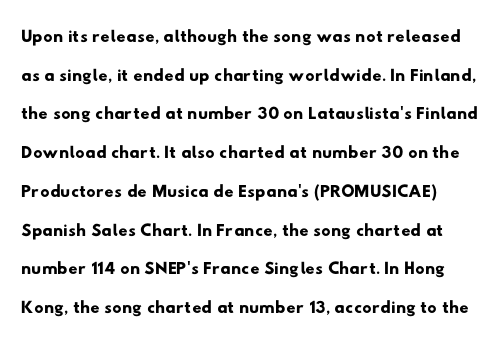
The image shows 26 px text type; set normal line spacing (1.49x), normal letter spacing, not underlined.
